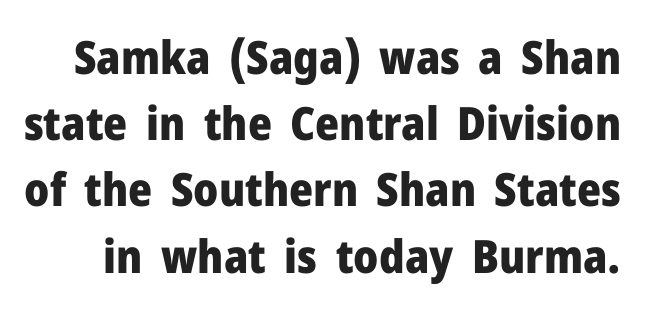
Its strokes are broad and dark, the hallmark of bold type. Unmarked baselines from the first word to the last. A roman cut, with each character standing at attention. The face used here is proportionally spaced, like ordinary book or web type. No feet cap the strokes, marking this as sans-serif type. The line-height multiplier appears to be the usual default.
